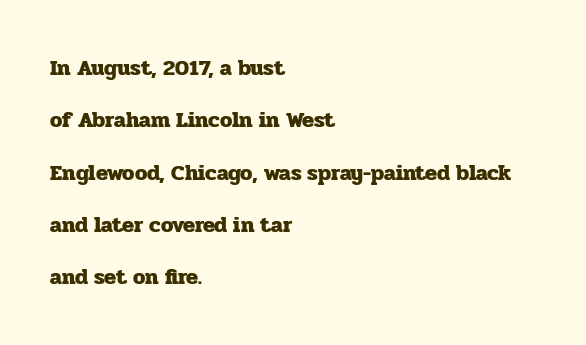
The image shows 22 px bold type, upright; set left-aligned, loose line spacing (2.38x), normal letter spacing, not underlined.
